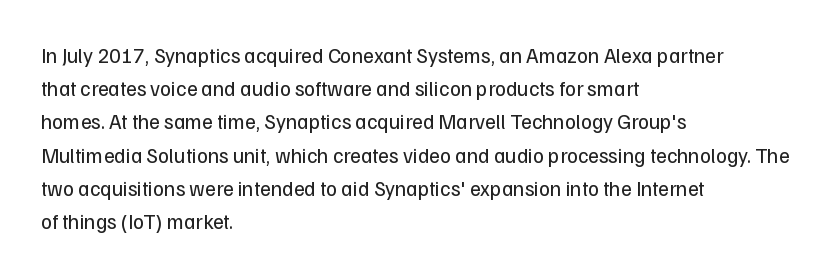
The face looks like a standard text weight, possibly lighter. Short and long lines alike share a common starting point at left. Vertically, the passage feels balanced, rows spaced as you'd expect. A bare baseline throughout the passage. Here the glyphs are tracked normally, forming tight word shapes.
